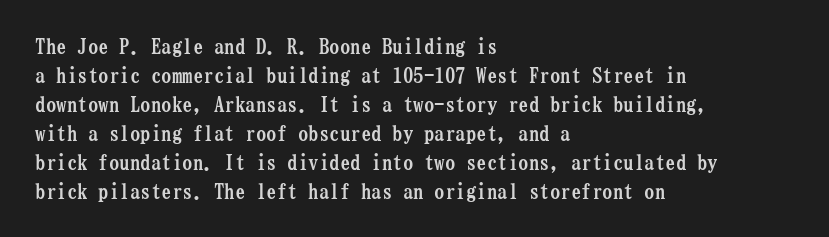
The image shows 21 px bold type, upright; set left-aligned, normal line spacing (1.38x), normal letter spacing, not underlined.
